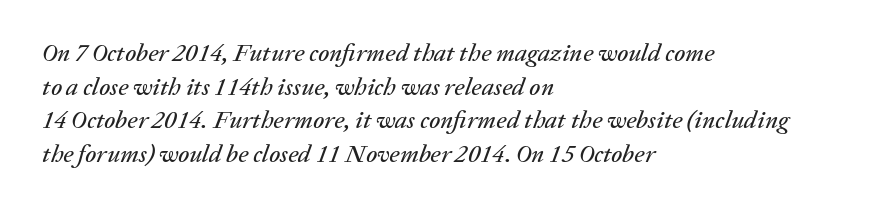
The passage shown leans; its letterforms are oblique. Quick note: underline off. The text block is weighted toward the left margin, trailing off unevenly rightward. Vertically, the passage feels balanced, rows spaced as you'd expect. Letter spacing: default.
